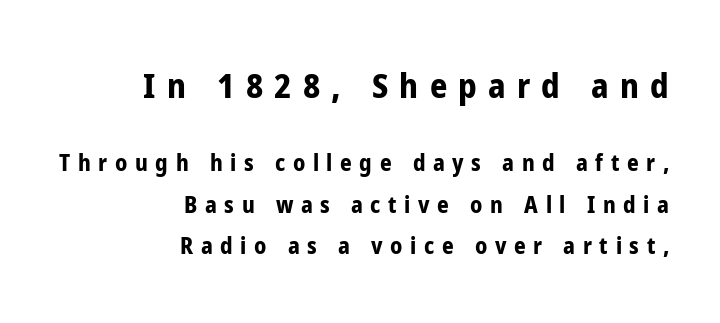
The image shows 34 px bold, condensed sans-serif type, upright; set right-aligned, line spacing 1.8x, unusually wide letter spacing (+0.33 em), not underlined; the first (top) block is 1.48x larger; low stroke contrast and a medium x-height.
